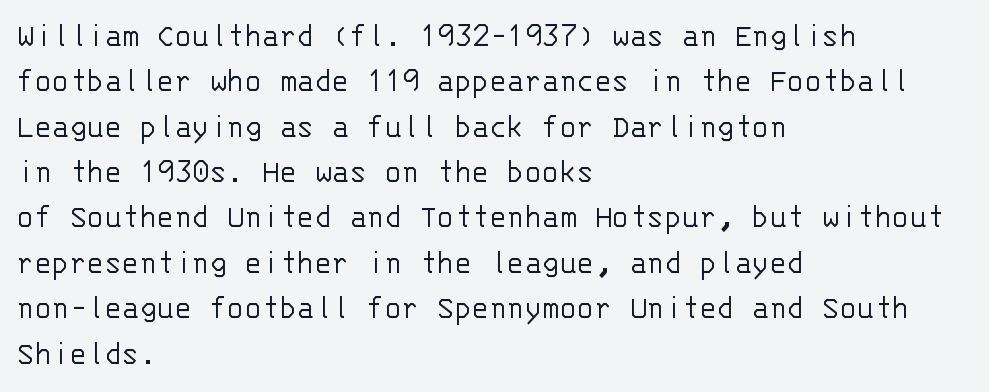
{"serif": "no", "italic": "no", "bold": "no", "weight": "light", "width": "normal", "stroke_contrast": "low", "x_height": "large", "monospaced": "yes", "underline": "no", "align": "left", "line_spacing": "normal", "line_spacing_ratio": 1.26, "letter_spacing": "normal", "letter_spacing_em": 0.0, "glyph_px": 36}
